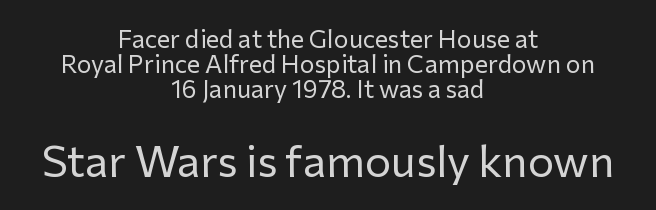
The image shows 44 px regular-weight sans-serif type, upright; set centered, tight line spacing (1.0x), normal letter spacing, not underlined; the second (bottom) block is 1.76x larger; low stroke contrast and a medium x-height.
